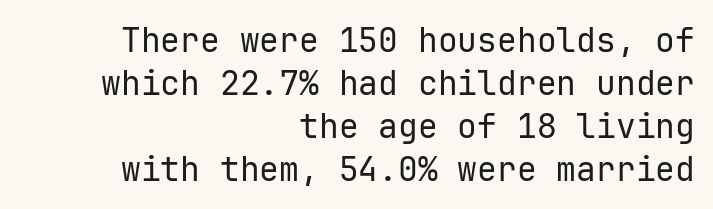
The image shows 33 px regular-weight sans-serif type, upright, monospaced; set right-aligned, normal line spacing (1.3x), normal letter spacing, not underlined; low stroke contrast and a medium x-height.
